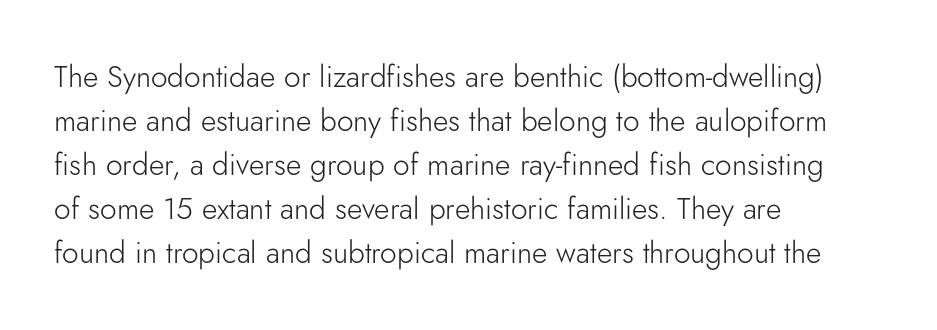
{"serif": "no", "italic": "no", "bold": "no", "weight": "light", "width": "normal", "stroke_contrast": "low", "x_height": "small", "monospaced": "no", "underline": "no", "align": "left", "line_spacing": "normal", "line_spacing_ratio": 1.47, "letter_spacing": "normal", "letter_spacing_em": 0.0, "glyph_px": 30}
